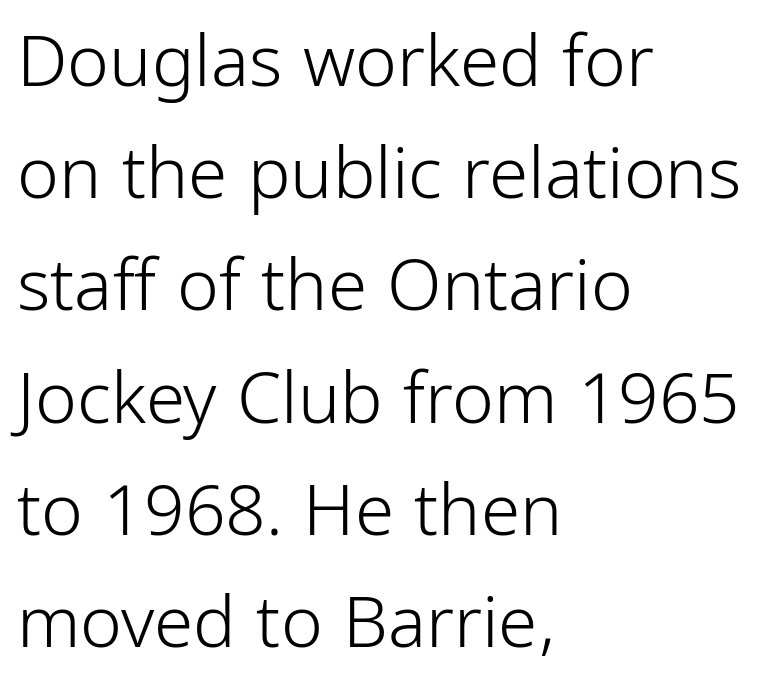
Here the designer chose a conventional face with non-uniform glyph widths. This is roman type, the default non-slanted kind. The baseline area is clear. Stem width sits at or under what a default text font uses.
